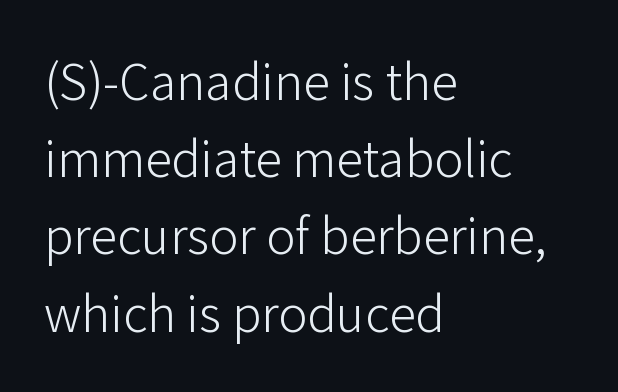
The image shows 54 px light sans-serif type, upright; set left-aligned, normal line spacing (1.43x), normal letter spacing, not underlined; low stroke contrast and a medium x-height.
